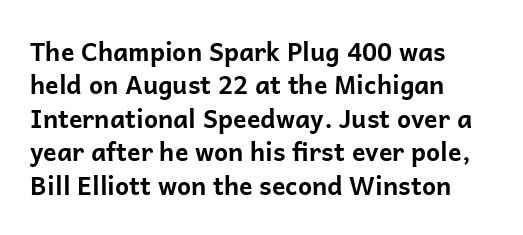
Q: Is the text bold? A: Yes.
Q: Is the text italic (slanted)? A: No, it is upright.
Q: Is the text underlined? A: No.
Q: How is the paragraph aligned? A: Left-aligned.
Q: Is the spacing between letters normal or unusually wide? A: Normal.
Q: Is the spacing between lines tight, normal or loose? A: Normal.
